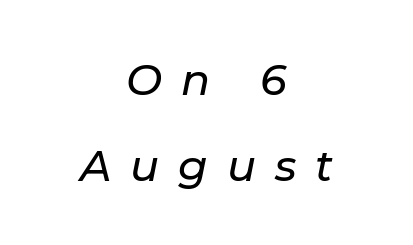
{"italic": "yes", "lean": "right", "slant_degrees": 11, "width": "normal", "stroke_contrast": "low", "x_height": "medium", "monospaced": "no", "underline": "no", "align": "center", "line_spacing": "loose", "line_spacing_ratio": 2.0, "letter_spacing": "wide", "letter_spacing_em": 0.44, "glyph_px": 43}
